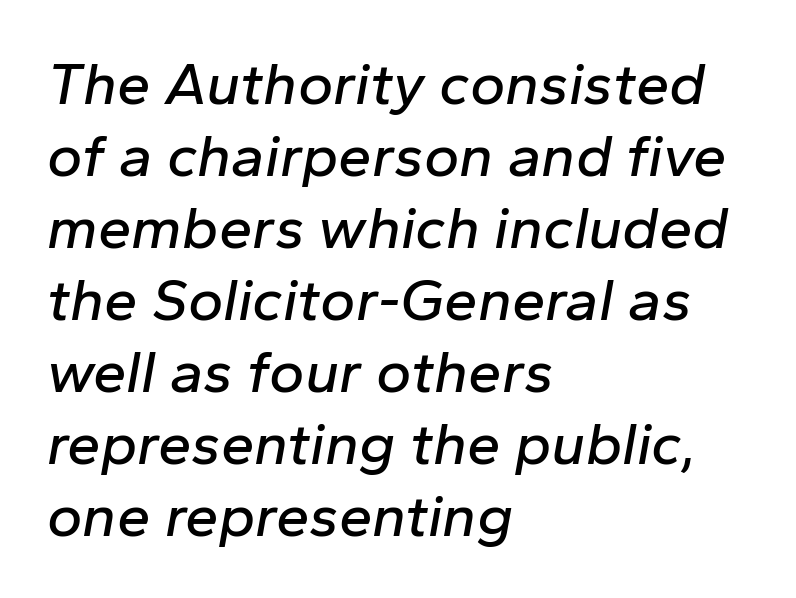
Q: Is the text italic (slanted)? A: Yes, it leans right by about 10 degrees.
Q: Is the text underlined? A: No.
Q: How is the paragraph aligned? A: Left-aligned.
Q: Is the spacing between letters normal or unusually wide? A: Normal.
Q: Width (condensed, normal, or wide)? A: Normal.
Q: Stroke contrast? A: Low.
Q: x-height? A: Medium.
Q: Monospaced? A: No.
